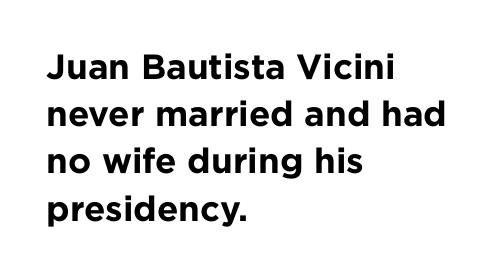
The image shows 35 px bold sans-serif type, upright; set left-aligned, normal line spacing (1.35x), normal letter spacing, not underlined; low stroke contrast and a medium x-height.
